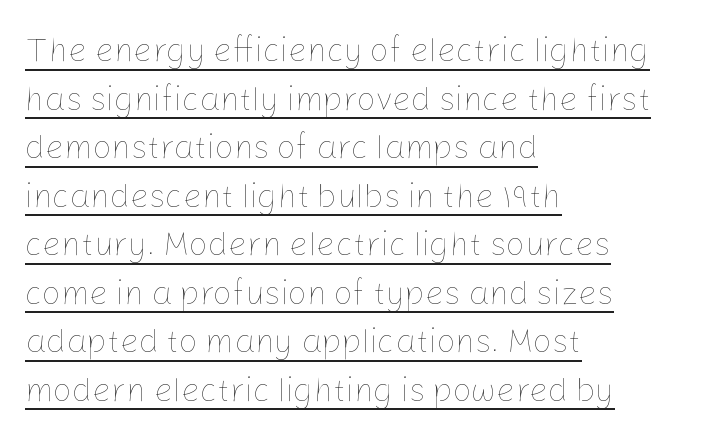
{"italic": "no", "bold": "no", "weight": "thin", "width": "normal", "stroke_contrast": "low", "x_height": "medium", "monospaced": "no", "underline": "yes", "align": "left", "line_spacing": "normal", "line_spacing_ratio": 1.47, "letter_spacing": "normal", "letter_spacing_em": 0.0, "glyph_px": 33}
